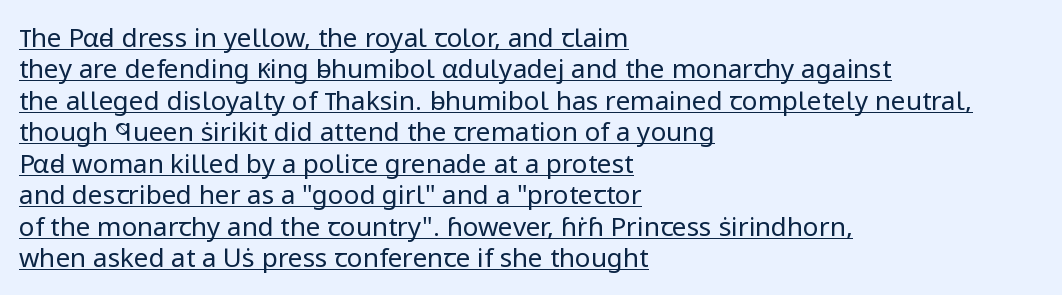
The image shows 26 px text type, upright; set left-aligned, line spacing 1.21x, normal letter spacing, underlined.
